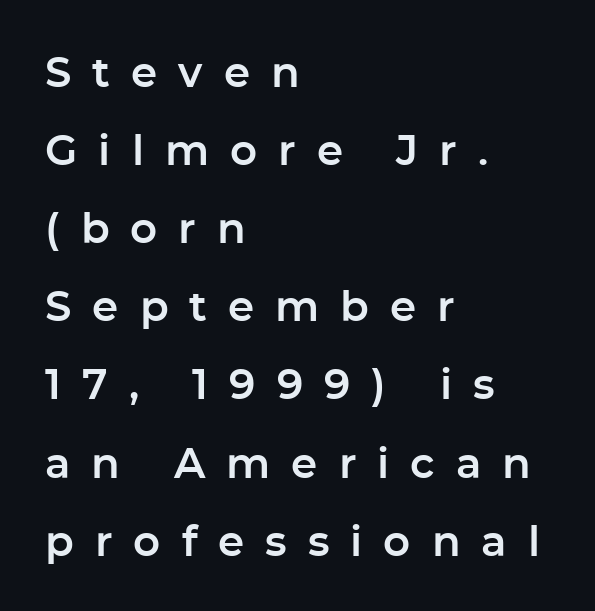
Q: Is the text italic (slanted)? A: No, it is upright.
Q: Is the typeface a serif or a sans-serif typeface? A: Sans-serif.
Q: Is the text underlined? A: No.
Q: How is the paragraph aligned? A: Left-aligned.
Q: Is the spacing between letters normal or unusually wide? A: Unusually wide.
Q: Width (condensed, normal, or wide)? A: Normal.
Q: Stroke contrast? A: Low.
Q: x-height? A: Medium.
Q: Monospaced? A: No.
